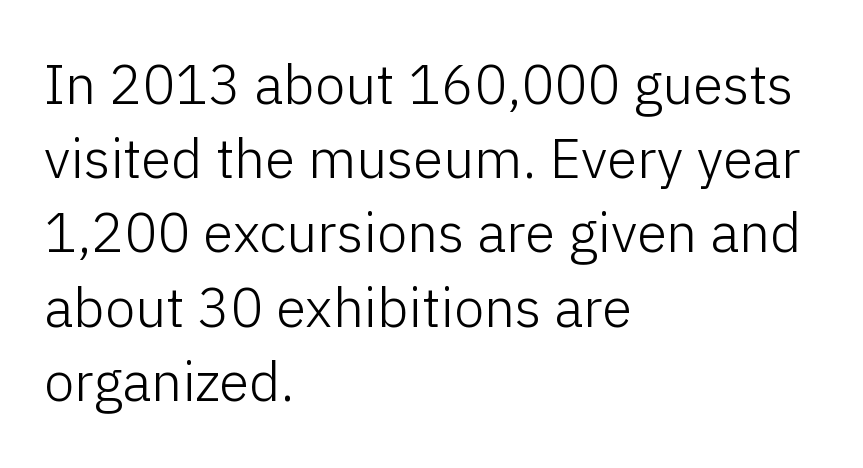
Posture: vertical. The text was rendered using a sans face with plain stroke endings. How are the letters spaced? Ordinarily, with no added tracking. Notice how descenders clear the ascenders below comfortably — that's standard leading. Teacher's note: observe the even left margin — that is flush-left alignment.
